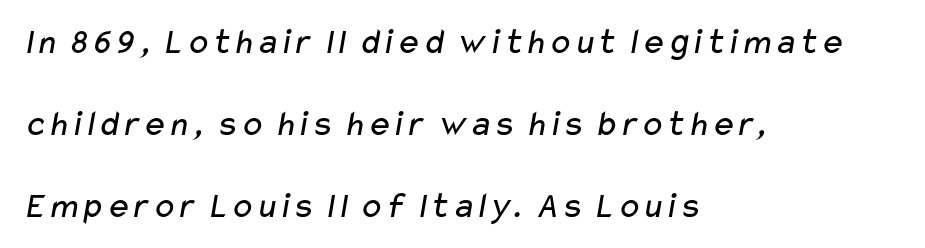
{"serif": "no", "bold": "no", "weight": "regular", "width": "wide", "stroke_contrast": "low", "x_height": "medium", "monospaced": "no", "underline": "no", "align": "left", "line_spacing": "loose", "line_spacing_ratio": 2.21, "letter_spacing": "normal", "letter_spacing_em": 0.0, "glyph_px": 37}
